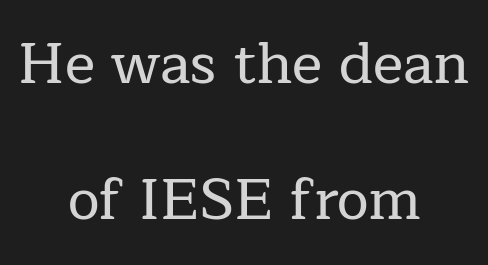
Think of a printed novel: that variable character pitch is what you see here. Old-style or modern, the face here clearly has serifs. Successive baselines arrive slowly, with a big drop between each. The horizontal fit of the characters is conventional and even. Quick note: underline off.
